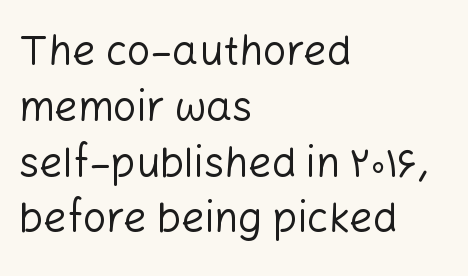
When letters stand straight like this, we call the style roman or upright. The letterforms sit at book weight or below. Note the varied advance widths — an 'i' is clearly narrower than an 'm'. The lines sit at an ordinary, default distance from one another.
